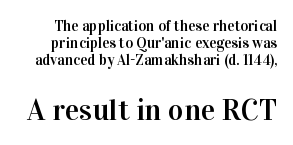
{"serif": "yes", "italic": "no", "width": "normal", "stroke_contrast": "high", "x_height": "medium", "monospaced": "no", "underline": "no", "line_spacing": "tight", "line_spacing_ratio": 1.13, "letter_spacing": "normal", "letter_spacing_em": 0.0, "larger_block": "second", "size_ratio": 2.0, "glyph_px": 30}
